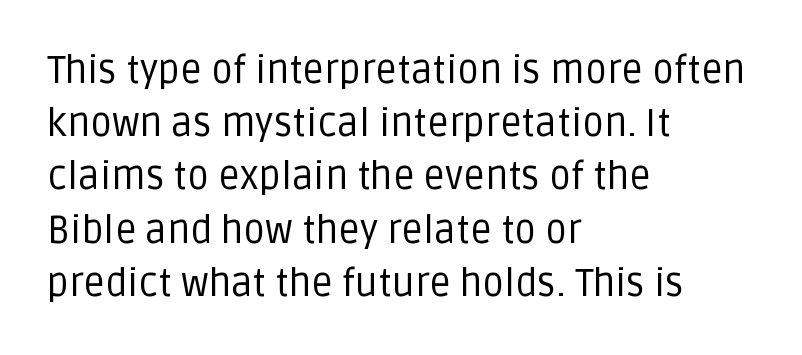
The line texture is even and compact thanks to regular tracking. These lines were composed using upright roman letters. How would I describe the line gaps? Plain and ordinary. This sample is left-justified, so line endings fall wherever the words run out. Check under the words: just untouched page.
